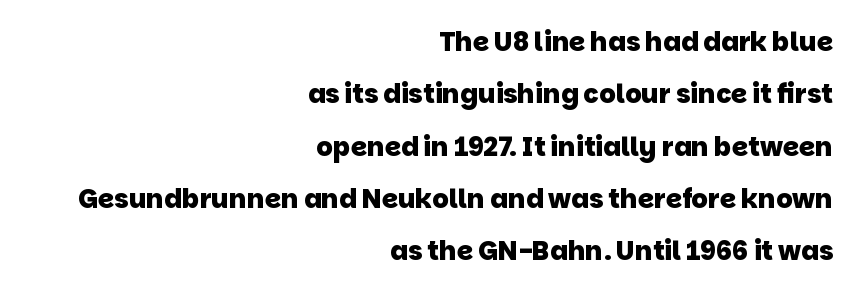
Q: Is the text bold? A: Yes.
Q: Is the text underlined? A: No.
Q: How is the paragraph aligned? A: Right-aligned.
Q: Is the spacing between letters normal or unusually wide? A: Normal.
Q: Is the spacing between lines tight, normal or loose? A: Loose.
